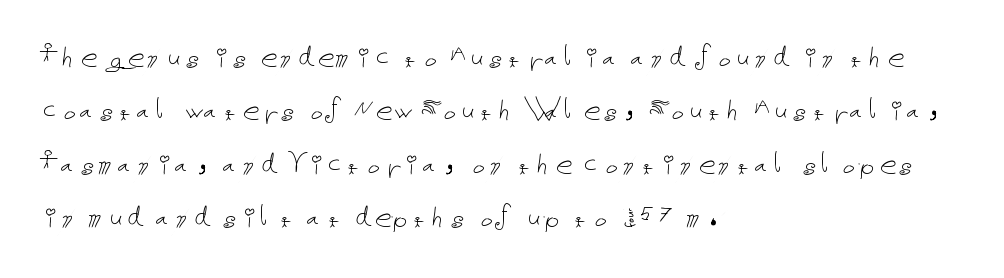
Compared with typical body copy, the letter spacing here is the same. Is there any slant? The stems are plumb. Has an underline been added? It has not. Is there much room between lines? A standard amount, neither cramped nor airy.
